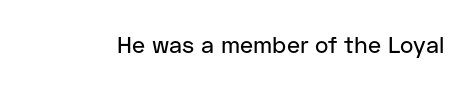
{"italic": "no", "underline": "no", "letter_spacing": "normal", "letter_spacing_em": 0.0, "glyph_px": 23}
